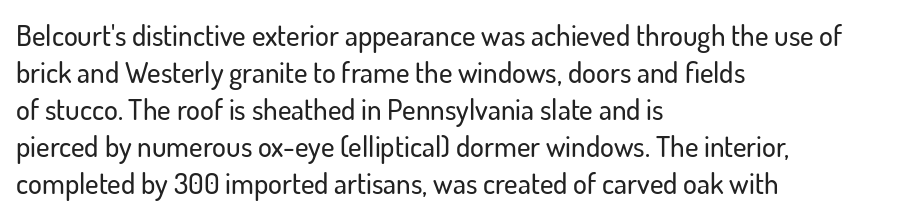
The type sits square on the baseline with zero lean. This is sans-serif lettering, the kind often seen on screens and signage. Short and long lines alike share a common starting point at left. Has an underline been added? It has not. Note the varied advance widths — an 'i' is clearly narrower than an 'm'. Baseline-to-baseline distance is the conventional proportion of letter height.
